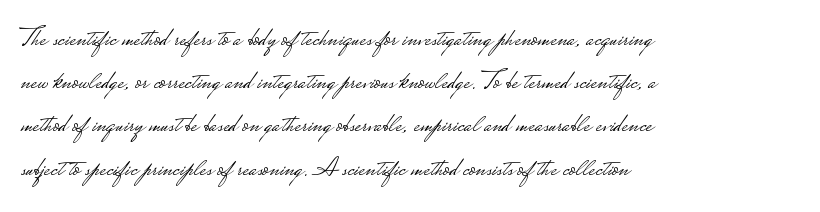
Notice how descenders clear the ascenders below comfortably — that's standard leading. Visually the block forms a straight wall on the left and a jagged coastline on the right. Descenders hang freely into open space. The type is set solid horizontally, with unmodified tracking. Heft: none added — not bold.
